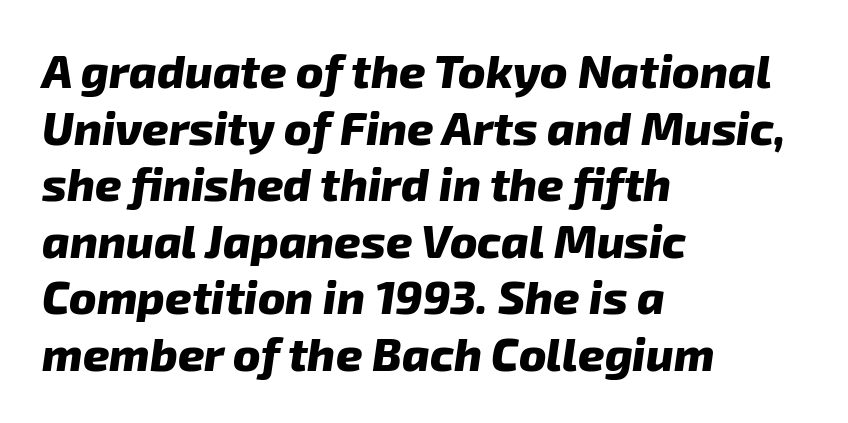
{"italic": "yes", "lean": "right", "slant_degrees": 8, "bold": "yes", "weight": "heavy", "width": "normal", "stroke_contrast": "low", "x_height": "medium", "monospaced": "no", "underline": "no", "align": "left", "line_spacing_ratio": 1.23, "letter_spacing": "normal", "letter_spacing_em": 0.0, "glyph_px": 46}
